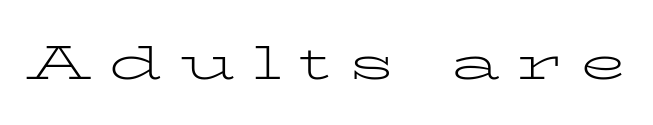
{"serif": "yes", "italic": "no", "bold": "no", "weight": "light", "width": "wide", "stroke_contrast": "low", "x_height": "medium", "monospaced": "no", "underline": "no", "letter_spacing": "wide", "letter_spacing_em": 0.37, "glyph_px": 47}
